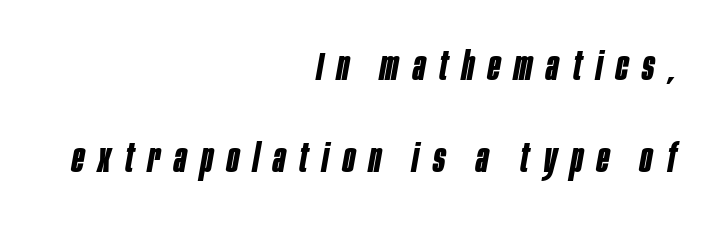
{"italic": "yes", "lean": "right", "slant_degrees": 10, "bold": "yes", "weight": "bold", "width": "condensed", "stroke_contrast": "low", "x_height": "large", "monospaced": "no", "underline": "no", "align": "right", "line_spacing": "loose", "line_spacing_ratio": 2.29, "letter_spacing": "wide", "letter_spacing_em": 0.35, "glyph_px": 40}
